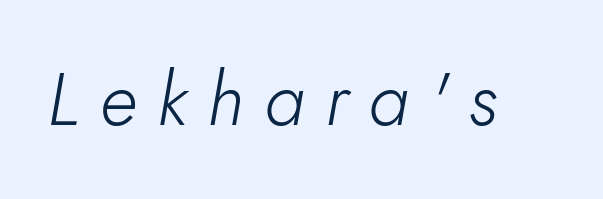
The string is rendered with underlining switched off. The lettering tilts uniformly, giving the passage an italic look. Proportional: the letters do not fall into vertical columns. Think standard paragraph weight, or any step lighter than that. The horizontal fit of the characters is loose and conspicuously gappy.
